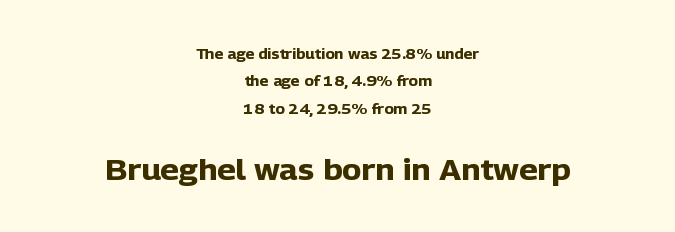
Q: Is the text bold? A: Yes.
Q: Is the text italic (slanted)? A: No, it is upright.
Q: Is the typeface a serif or a sans-serif typeface? A: Sans-serif.
Q: Is the text underlined? A: No.
Q: How is the paragraph aligned? A: Centered.
Q: Is the spacing between letters normal or unusually wide? A: Normal.
Q: Is the spacing between lines tight, normal or loose? A: Loose.
Q: Which block of text is set in a larger size, the first (top) or the second (bottom)? A: The second (bottom) one.
Q: Width (condensed, normal, or wide)? A: Normal.
Q: Stroke contrast? A: Low.
Q: x-height? A: Medium.
Q: Monospaced? A: No.
